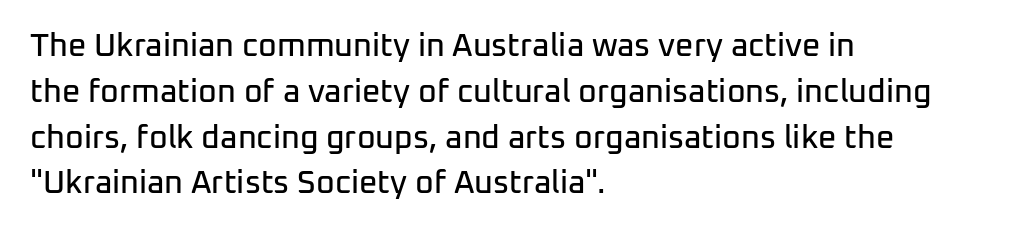
The image shows 32 px sans-serif type, upright; set left-aligned, normal line spacing (1.43x), normal letter spacing, not underlined; low stroke contrast and a medium x-height.
